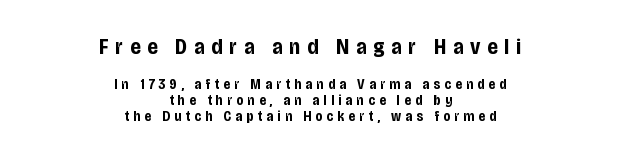
The image shows 22 px bold type, upright; set centered, tight line spacing (1.13x), unusually wide letter spacing (+0.31 em), not underlined; the first (top) block is 1.57x larger.
